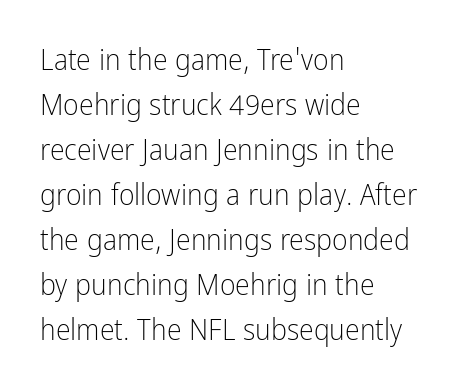
The image shows 30 px light, condensed sans-serif type, upright; set left-aligned, normal line spacing (1.5x), normal letter spacing, not underlined; low stroke contrast and a medium x-height.
